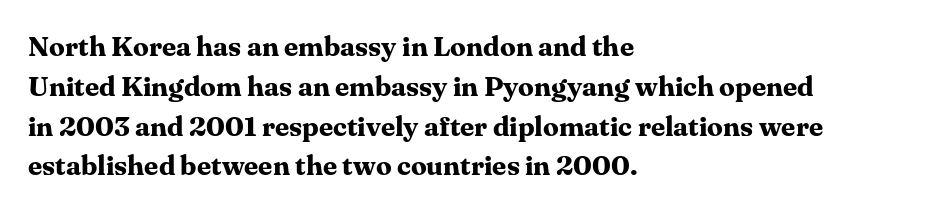
Upright lettering throughout. Students, this is bold: see how much ink each stroke carries. Horizontally, the lines are justified to the leading edge only. These lines are rendered in a variable-pitch font. The specimen omits any rule beneath the text block's lines.
